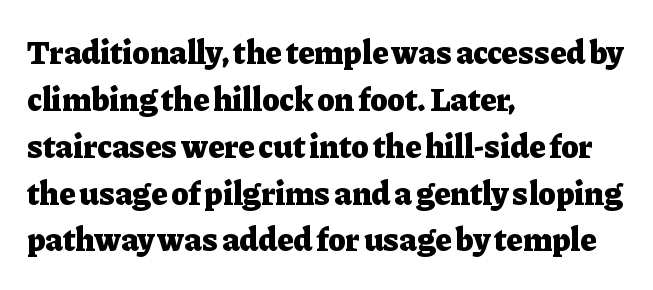
The image shows 33 px heavy serif type, upright; set left-aligned, normal line spacing (1.42x), normal letter spacing, not underlined; low stroke contrast and a medium x-height.
